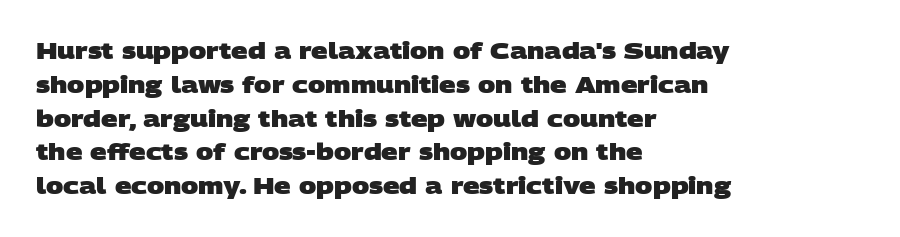
{"bold": "yes", "underline": "no", "align": "left", "line_spacing": "normal", "line_spacing_ratio": 1.47, "letter_spacing": "normal", "letter_spacing_em": 0.0, "glyph_px": 23}
